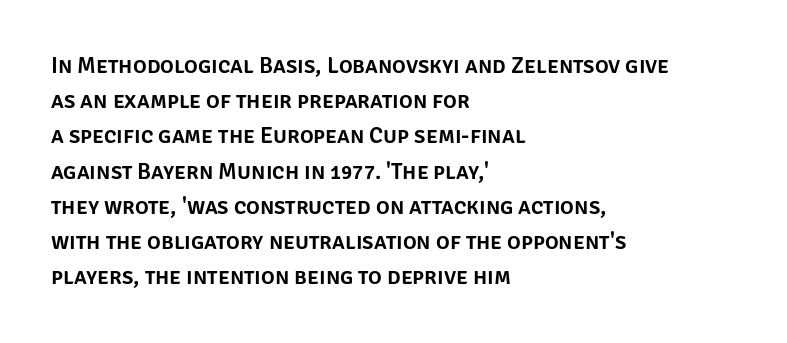
Q: Is the text italic (slanted)? A: No, it is upright.
Q: Is the text underlined? A: No.
Q: How is the paragraph aligned? A: Left-aligned.
Q: Is the spacing between letters normal or unusually wide? A: Normal.
Q: Is the spacing between lines tight, normal or loose? A: Normal.
